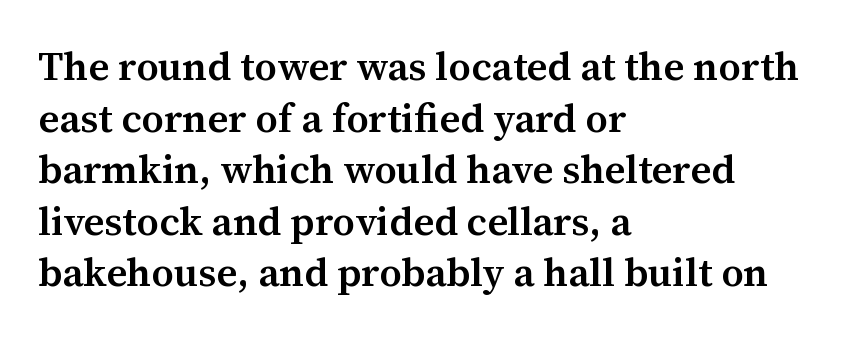
The image shows 40 px semibold serif type, upright; set left-aligned, normal line spacing (1.29x), normal letter spacing, not underlined; medium stroke contrast and a medium x-height.
